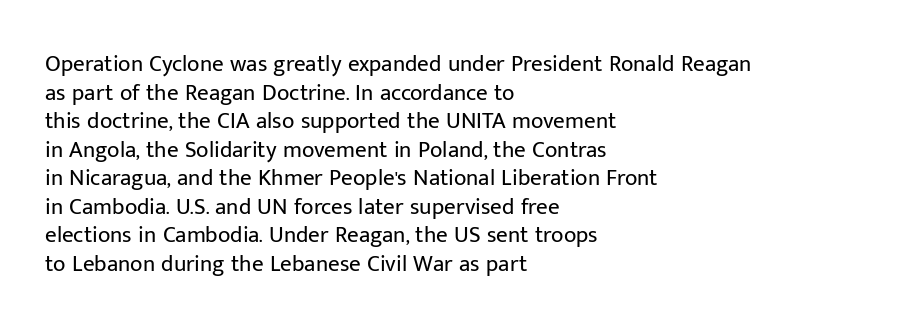
Q: Is the text bold? A: No.
Q: Is the text italic (slanted)? A: No, it is upright.
Q: Is the text underlined? A: No.
Q: How is the paragraph aligned? A: Left-aligned.
Q: Is the spacing between letters normal or unusually wide? A: Normal.
